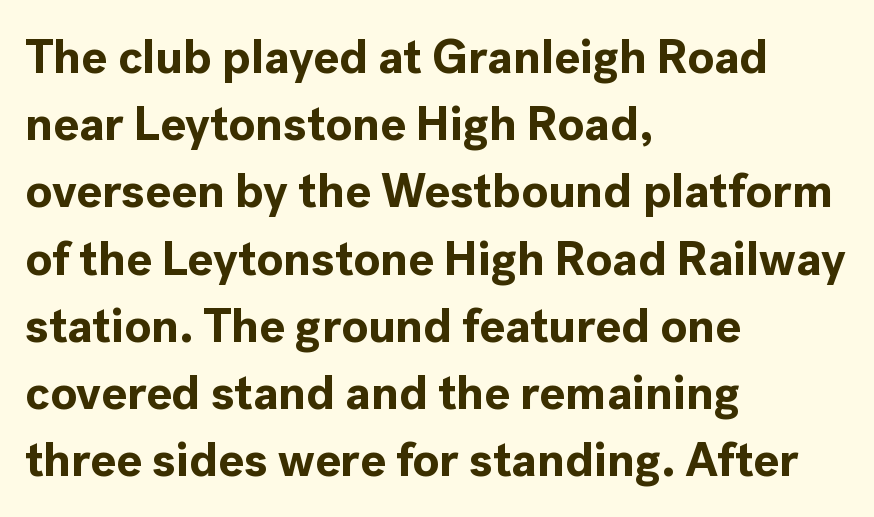
{"serif": "no", "italic": "no", "bold": "yes", "weight": "bold", "width": "normal", "x_height": "medium", "monospaced": "no", "underline": "no", "align": "left", "line_spacing": "normal", "line_spacing_ratio": 1.4, "letter_spacing": "normal", "letter_spacing_em": 0.0, "glyph_px": 48}
